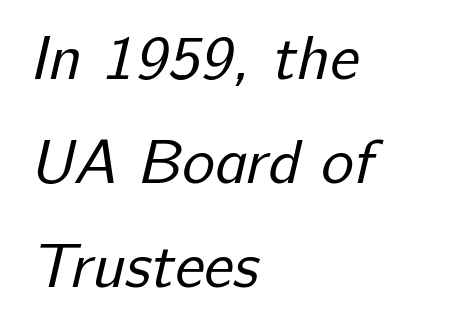
{"serif": "no", "bold": "no", "weight": "regular", "width": "normal", "stroke_contrast": "low", "x_height": "medium", "monospaced": "no", "underline": "no", "align": "left", "line_spacing": "normal", "line_spacing_ratio": 1.68, "letter_spacing": "normal", "letter_spacing_em": 0.0, "glyph_px": 62}
